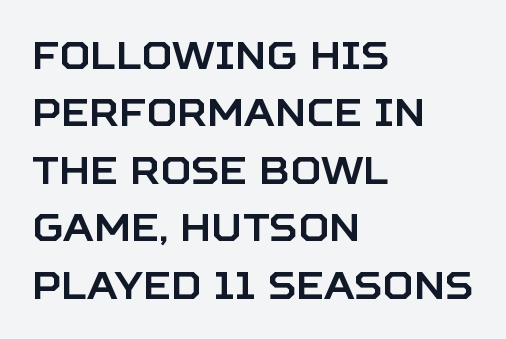
These lines are composed in type without serifs. One-word summary of the alignment: left. Inter-character spacing is left at the font's built-in metrics. Honestly, there is no underline to notice here at all. Vertically, the passage feels balanced, rows spaced as you'd expect. Posture: vertical.
